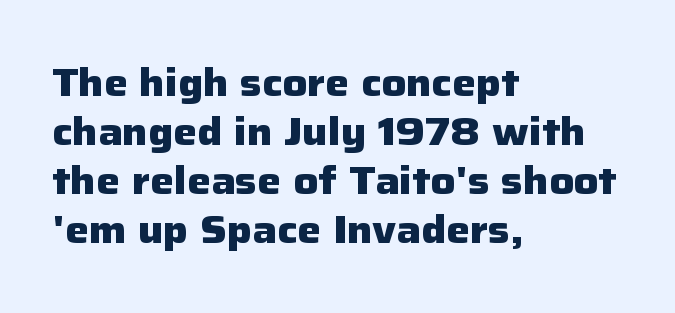
The space between consecutive lines is moderate. Every character sits straight up, as roman type does. Which margin do the lines hug? The left one — the right edge is uneven. Short note: letters normally spaced. Bare-footed words on every line.
